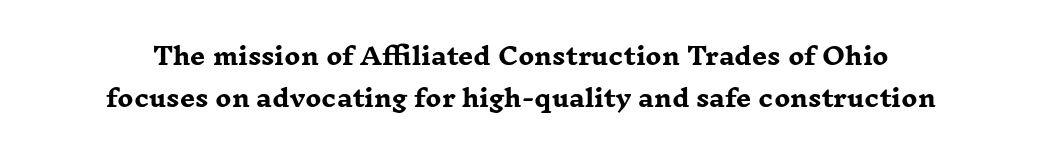
The glyphs are unaccompanied by any horizontal stroke below them. These words are printed bold, with thick strokes throughout. Tall strokes in this sample are plumb rather than angled. The gaps between neighbouring characters are ordinary and unremarkable.
